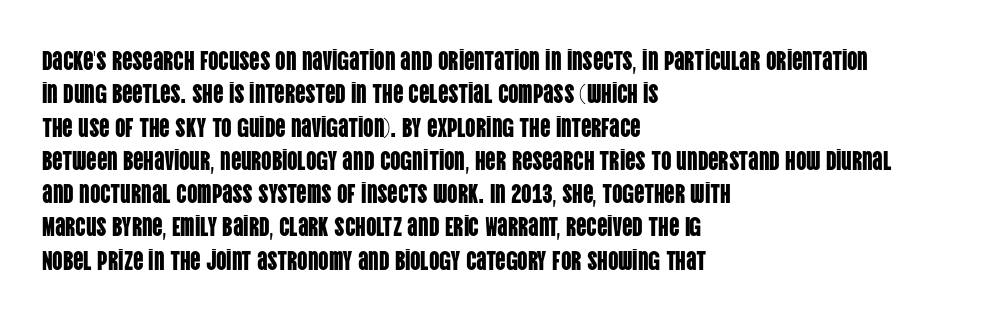
{"italic": "no", "underline": "no", "align": "left", "line_spacing": "normal", "line_spacing_ratio": 1.28, "letter_spacing": "normal", "letter_spacing_em": 0.0, "glyph_px": 26}
